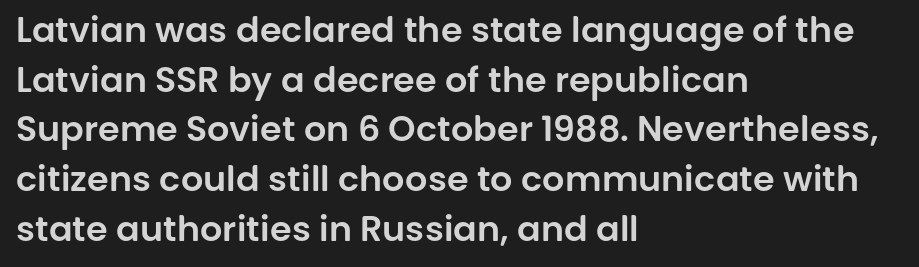
Q: Is the text italic (slanted)? A: No, it is upright.
Q: Is the typeface a serif or a sans-serif typeface? A: Sans-serif.
Q: Is the text underlined? A: No.
Q: How is the paragraph aligned? A: Left-aligned.
Q: Is the spacing between letters normal or unusually wide? A: Normal.
Q: Is the spacing between lines tight, normal or loose? A: Normal.
Q: Width (condensed, normal, or wide)? A: Normal.
Q: Stroke contrast? A: Low.
Q: x-height? A: Large.
Q: Monospaced? A: No.
